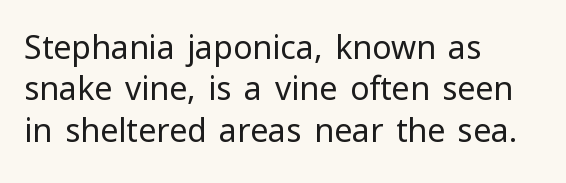
If you drew a ruler down the left edge, every line would touch it. Summary of weight: not heavy and not bold. The space beneath each line is pristine and unruled. Think of a printed novel: that variable character pitch is what you see here. Interline gaps are of average width in this sample.
